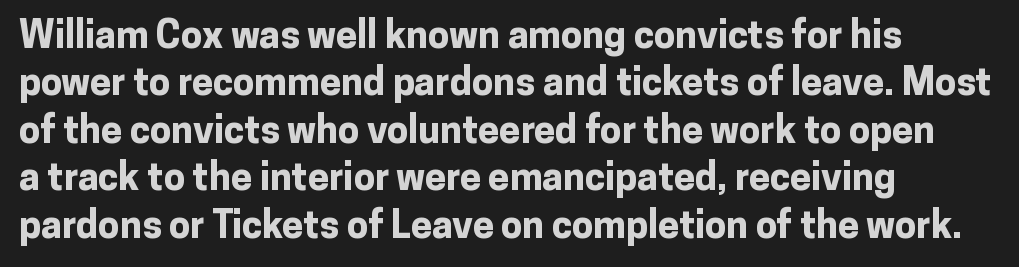
Heavy-handed strokes throughout: this text is bold. Lines of text with bare space underneath. How are the letters spaced? Ordinarily, with no added tracking. If you measured baseline to baseline, you'd find a middling distance. The letters advance in unequal steps, a hallmark of proportional type.
